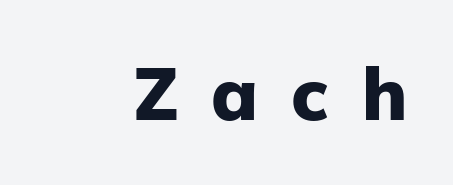
The image shows 73 px heavy sans-serif type, upright; set unusually wide letter spacing (+0.45 em), not underlined; low stroke contrast and a medium x-height.
